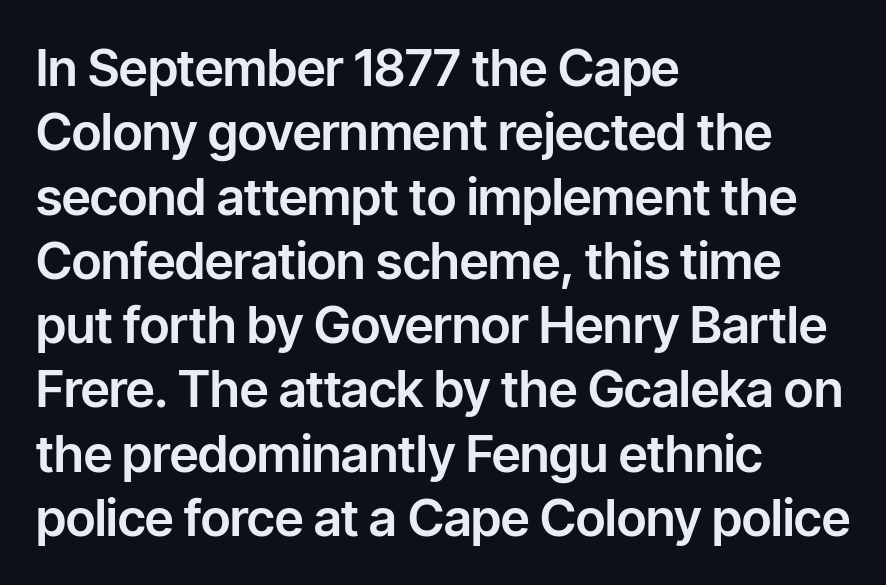
{"serif": "no", "italic": "no", "width": "normal", "stroke_contrast": "low", "x_height": "medium", "monospaced": "no", "underline": "no", "align": "left", "line_spacing": "normal", "line_spacing_ratio": 1.26, "letter_spacing": "normal", "letter_spacing_em": 0.0, "glyph_px": 51}
